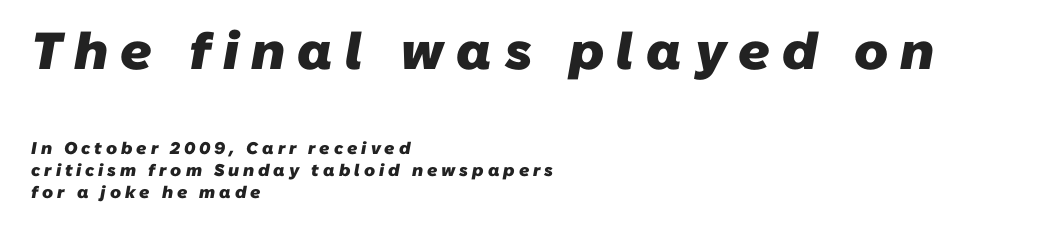
{"serif": "no", "bold": "yes", "weight": "heavy", "width": "normal", "stroke_contrast": "low", "x_height": "medium", "monospaced": "no", "underline": "no", "align": "left", "line_spacing": "normal", "line_spacing_ratio": 1.31, "letter_spacing": "wide", "letter_spacing_em": 0.23, "larger_block": "first", "size_ratio": 3.06, "glyph_px": 52}
